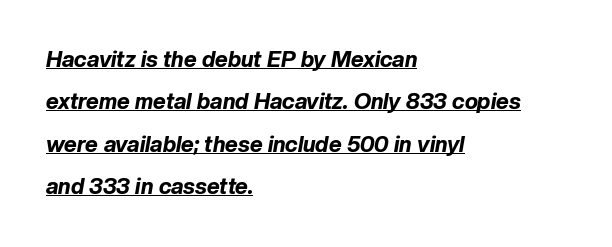
Q: Is the text bold? A: Yes.
Q: Is the text italic (slanted)? A: Yes, it leans right by about 10 degrees.
Q: Is the text underlined? A: Yes.
Q: How is the paragraph aligned? A: Left-aligned.
Q: Is the spacing between letters normal or unusually wide? A: Normal.
Q: Is the spacing between lines tight, normal or loose? A: Loose.
